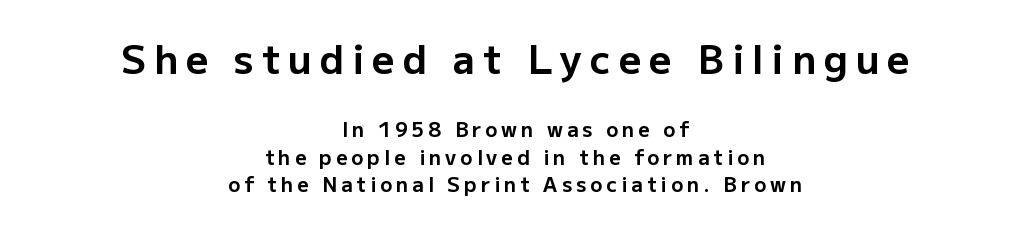
{"serif": "no", "italic": "no", "bold": "yes", "weight": "bold", "width": "normal", "stroke_contrast": "low", "x_height": "medium", "monospaced": "no", "underline": "no", "align": "center", "line_spacing": "normal", "line_spacing_ratio": 1.38, "letter_spacing": "wide", "letter_spacing_em": 0.2, "larger_block": "first", "size_ratio": 1.95, "glyph_px": 39}
